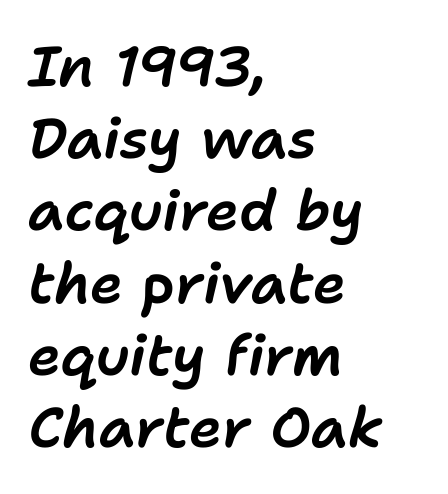
The image shows 56 px text type, italic (leaning right); set left-aligned, normal line spacing (1.29x), normal letter spacing, not underlined; low stroke contrast and a medium x-height.
